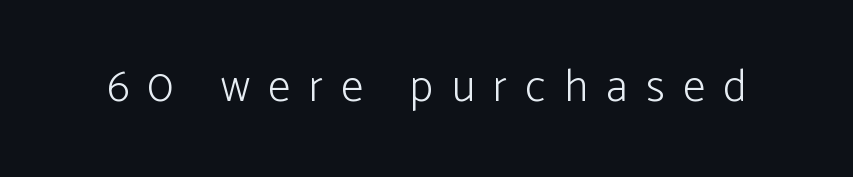
The image shows 45 px light sans-serif type, upright; set unusually wide letter spacing (+0.41 em), not underlined; low stroke contrast and a medium x-height.
